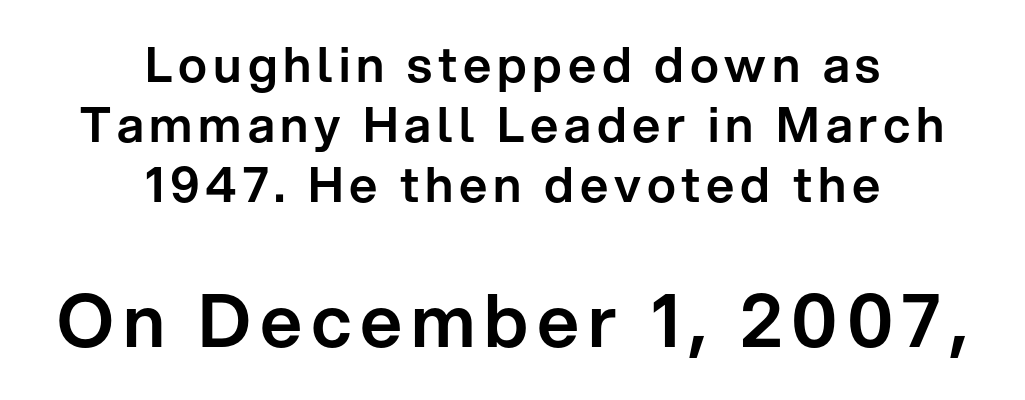
The image shows 73 px sans-serif type, upright; set centered, line spacing 1.22x, not underlined; the second (bottom) block is 1.49x larger; low stroke contrast and a medium x-height.
